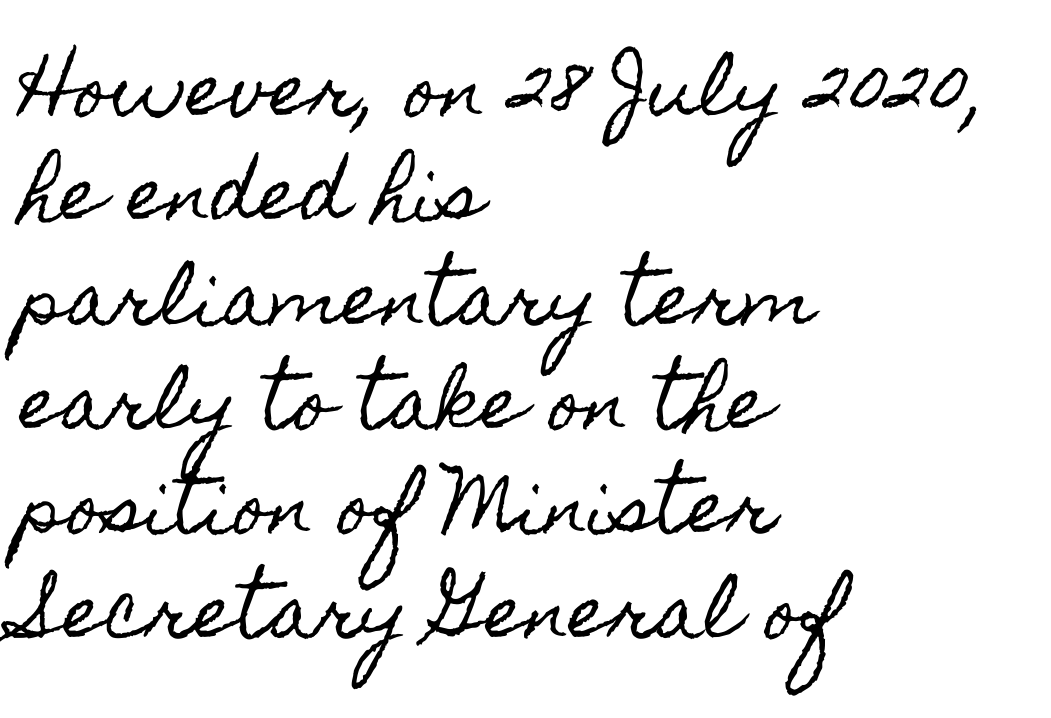
A normal amount of white space separates one row of letters from the next. A bare baseline throughout the passage. The tracking reads as untouched default to a designer's eye. A classic flush-left, rag-right setting is used for this passage. These lines are rendered in a variable-pitch font.
